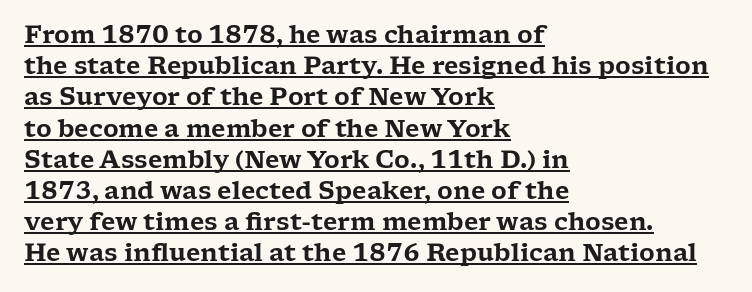
{"italic": "no", "underline": "yes", "align": "left", "line_spacing": "normal", "line_spacing_ratio": 1.3, "letter_spacing": "normal", "letter_spacing_em": 0.0, "glyph_px": 24}
